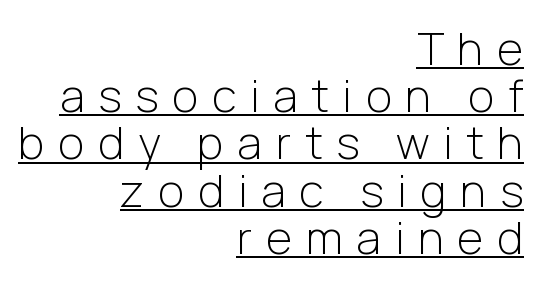
Q: Is the text bold? A: No.
Q: Is the text italic (slanted)? A: No, it is upright.
Q: Is the typeface a serif or a sans-serif typeface? A: Sans-serif.
Q: Is the text underlined? A: Yes.
Q: How is the paragraph aligned? A: Right-aligned.
Q: Is the spacing between letters normal or unusually wide? A: Unusually wide.
Q: Is the spacing between lines tight, normal or loose? A: Tight.
Q: Width (condensed, normal, or wide)? A: Normal.
Q: Stroke contrast? A: Low.
Q: x-height? A: Medium.
Q: Monospaced? A: No.
